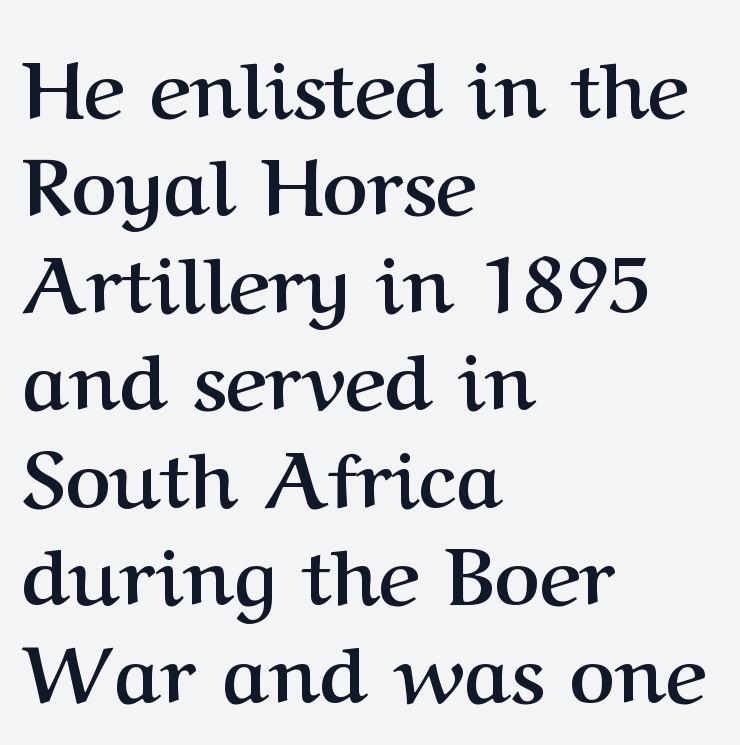
Q: Is the text bold? A: Yes.
Q: Is the text italic (slanted)? A: No, it is upright.
Q: Is the typeface a serif or a sans-serif typeface? A: Serif.
Q: Is the text underlined? A: No.
Q: How is the paragraph aligned? A: Left-aligned.
Q: Is the spacing between letters normal or unusually wide? A: Normal.
Q: Is the spacing between lines tight, normal or loose? A: Normal.
Q: Width (condensed, normal, or wide)? A: Normal.
Q: Stroke contrast? A: Medium.
Q: x-height? A: Medium.
Q: Monospaced? A: No.
